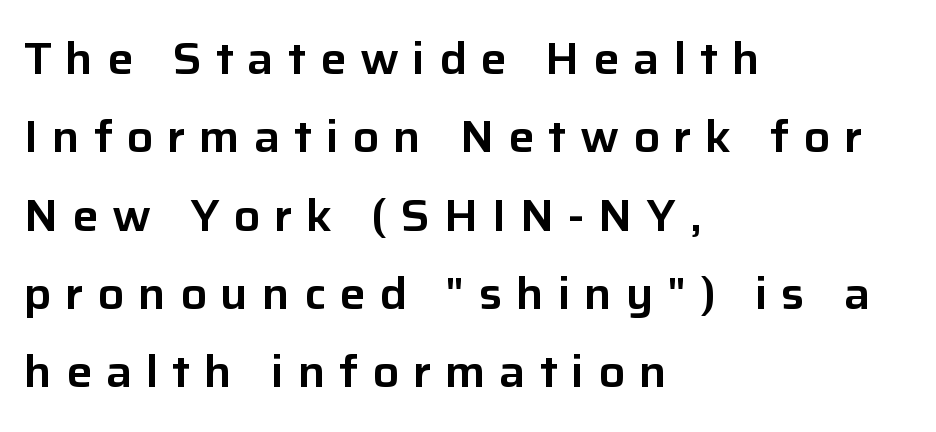
{"serif": "no", "italic": "no", "width": "normal", "stroke_contrast": "low", "x_height": "medium", "monospaced": "no", "underline": "no", "align": "left", "line_spacing_ratio": 1.78, "letter_spacing": "wide", "letter_spacing_em": 0.31, "glyph_px": 44}
